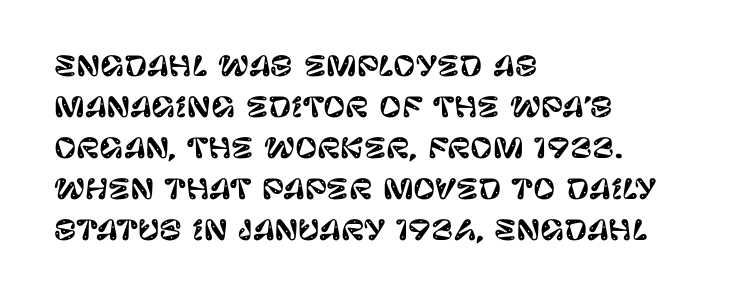
The image shows 27 px text type; set left-aligned, normal line spacing (1.52x), normal letter spacing, not underlined.
